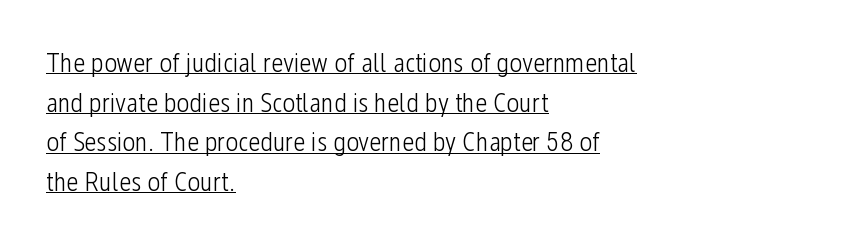
{"italic": "no", "bold": "no", "underline": "yes", "align": "left", "line_spacing": "normal", "line_spacing_ratio": 1.47, "letter_spacing": "normal", "letter_spacing_em": 0.0, "glyph_px": 27}
